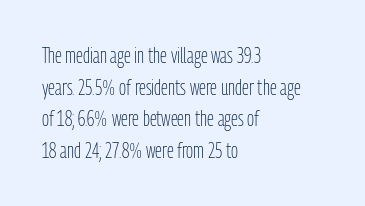
Style check: upright. Leftover space on each line is placed entirely after the last word. The rows are spaced the way most documents space them. The font is comparable to plain body text, perhaps lighter. Honestly, there is no underline to notice here at all. Nobody touched the tracking dial on this one.
